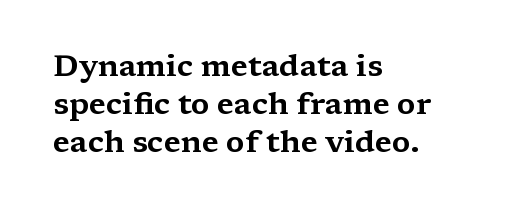
Q: Is the text italic (slanted)? A: No, it is upright.
Q: Is the typeface a serif or a sans-serif typeface? A: Serif.
Q: Is the text underlined? A: No.
Q: How is the paragraph aligned? A: Left-aligned.
Q: Is the spacing between letters normal or unusually wide? A: Normal.
Q: Is the spacing between lines tight, normal or loose? A: Normal.
Q: Width (condensed, normal, or wide)? A: Wide.
Q: Stroke contrast? A: Medium.
Q: x-height? A: Medium.
Q: Monospaced? A: No.
